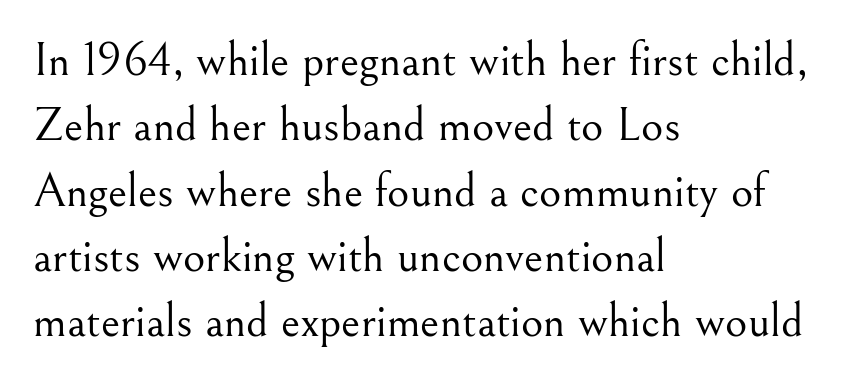
The image shows 48 px light serif type, upright; set left-aligned, normal line spacing (1.36x), normal letter spacing, not underlined; medium stroke contrast and a small x-height.
